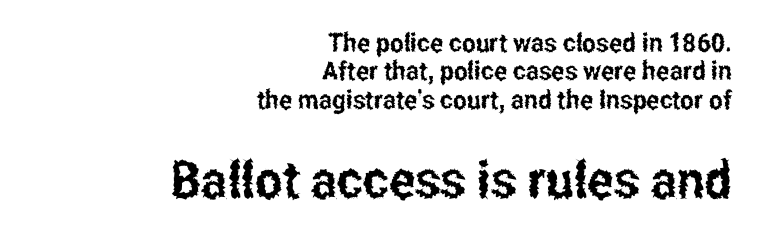
Q: Is the text italic (slanted)? A: No, it is upright.
Q: Is the typeface a serif or a sans-serif typeface? A: Sans-serif.
Q: Is the text underlined? A: No.
Q: How is the paragraph aligned? A: Right-aligned.
Q: Is the spacing between letters normal or unusually wide? A: Normal.
Q: Is the spacing between lines tight, normal or loose? A: Tight.
Q: Which block of text is set in a larger size, the first (top) or the second (bottom)? A: The second (bottom) one.
Q: Width (condensed, normal, or wide)? A: Condensed.
Q: Stroke contrast? A: Low.
Q: x-height? A: Medium.
Q: Monospaced? A: No.
